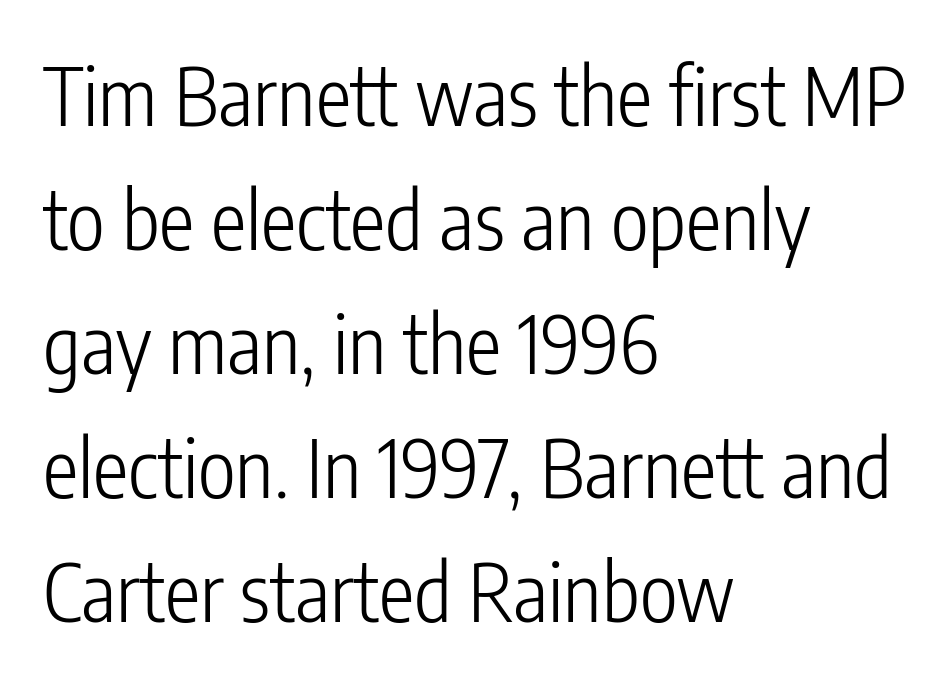
Q: Is the text bold? A: No.
Q: Is the text italic (slanted)? A: No, it is upright.
Q: Is the typeface a serif or a sans-serif typeface? A: Sans-serif.
Q: Is the text underlined? A: No.
Q: How is the paragraph aligned? A: Left-aligned.
Q: Is the spacing between letters normal or unusually wide? A: Normal.
Q: Is the spacing between lines tight, normal or loose? A: Normal.
Q: Width (condensed, normal, or wide)? A: Condensed.
Q: Stroke contrast? A: Low.
Q: x-height? A: Medium.
Q: Monospaced? A: No.
